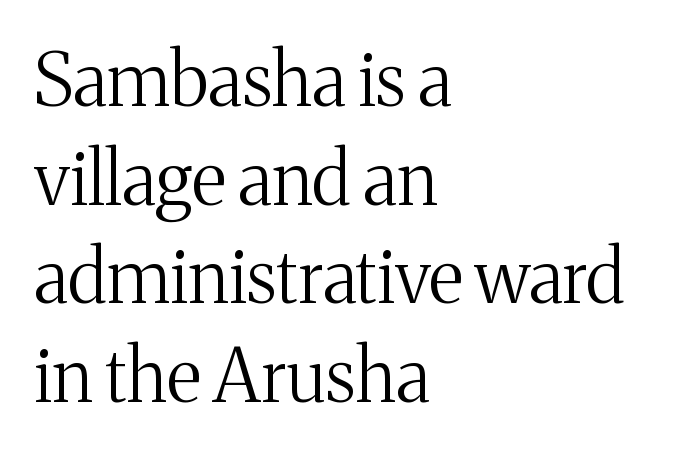
{"serif": "yes", "italic": "no", "bold": "no", "weight": "regular", "width": "normal", "stroke_contrast": "medium", "x_height": "medium", "monospaced": "no", "underline": "no", "align": "left", "line_spacing": "normal", "line_spacing_ratio": 1.35, "letter_spacing": "normal", "letter_spacing_em": 0.0, "glyph_px": 73}
